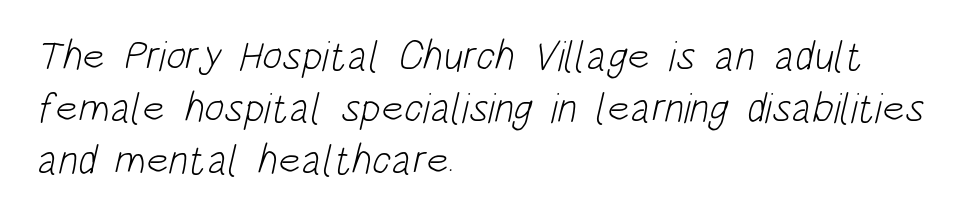
{"serif": "no", "bold": "no", "weight": "light", "width": "condensed", "stroke_contrast": "low", "x_height": "large", "monospaced": "no", "underline": "no", "align": "left", "line_spacing_ratio": 1.24, "letter_spacing": "normal", "letter_spacing_em": 0.0, "glyph_px": 42}
